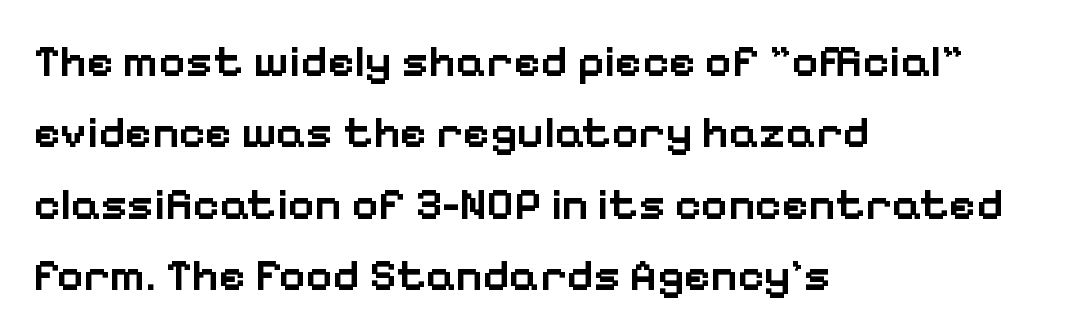
{"serif": "no", "italic": "no", "bold": "semi", "weight": "semibold", "width": "normal", "stroke_contrast": "low", "x_height": "medium", "monospaced": "no", "underline": "no", "align": "left", "line_spacing": "normal", "line_spacing_ratio": 1.55, "letter_spacing": "normal", "letter_spacing_em": 0.0, "glyph_px": 46}
